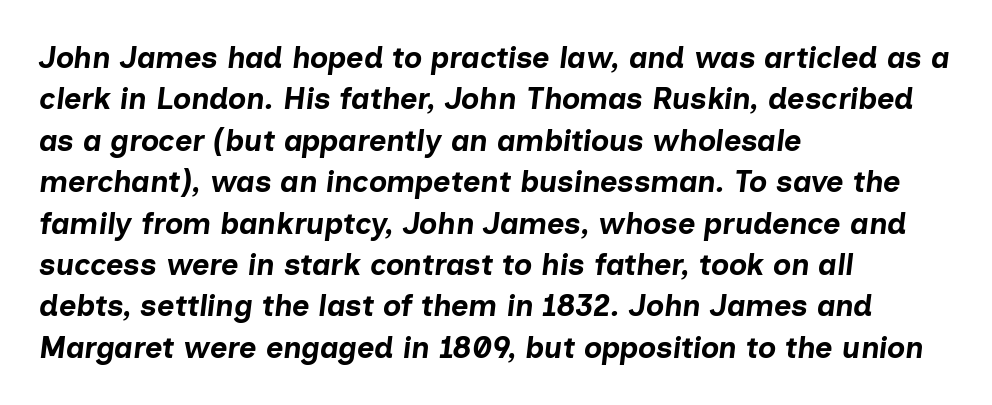
Characters follow at the spacing the type designer built in. Compared with typical paragraphs, the rows here are spaced about the same. Pretty heavy lettering here — definitely bold. All the whitespace from short lines collects on the right. These lines were composed using italics. The letters advance in unequal steps, a hallmark of proportional type.
